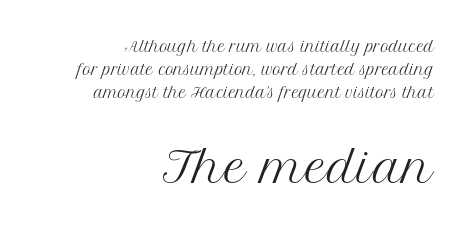
Q: Is the text bold? A: No.
Q: Is the text italic (slanted)? A: Yes.
Q: Is the typeface a serif or a sans-serif typeface? A: Serif.
Q: Is the text underlined? A: No.
Q: How is the paragraph aligned? A: Right-aligned.
Q: Is the spacing between letters normal or unusually wide? A: Normal.
Q: Is the spacing between lines tight, normal or loose? A: Normal.
Q: Which block of text is set in a larger size, the first (top) or the second (bottom)? A: The second (bottom) one.
Q: Width (condensed, normal, or wide)? A: Normal.
Q: Stroke contrast? A: Medium.
Q: x-height? A: Medium.
Q: Monospaced? A: No.
